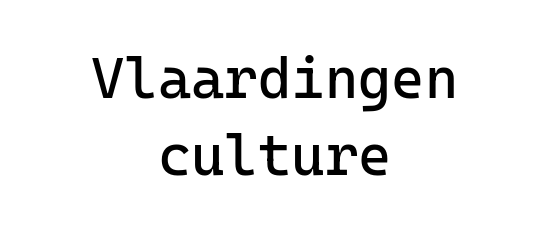
{"serif": "no", "italic": "no", "bold": "no", "weight": "regular", "width": "normal", "stroke_contrast": "low", "x_height": "medium", "underline": "no", "align": "center", "line_spacing": "normal", "line_spacing_ratio": 1.35, "letter_spacing": "normal", "letter_spacing_em": 0.0, "glyph_px": 57}
